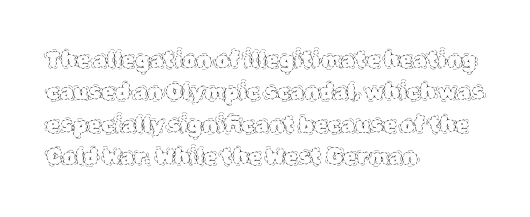
{"italic": "no", "bold": "no", "underline": "no", "align": "left", "line_spacing": "normal", "line_spacing_ratio": 1.47, "letter_spacing": "normal", "letter_spacing_em": 0.0, "glyph_px": 22}
